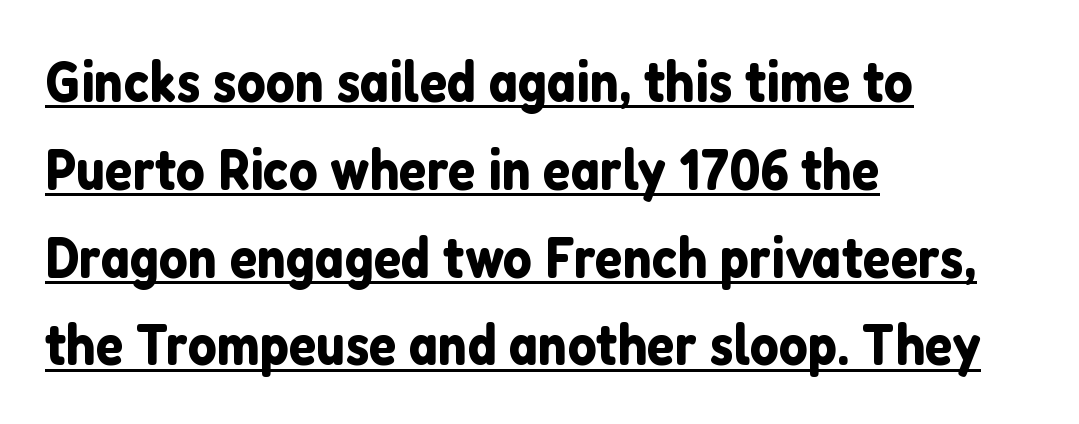
The image shows 57 px sans-serif type, upright; set left-aligned, normal line spacing (1.54x), normal letter spacing, underlined; low stroke contrast and a medium x-height.
